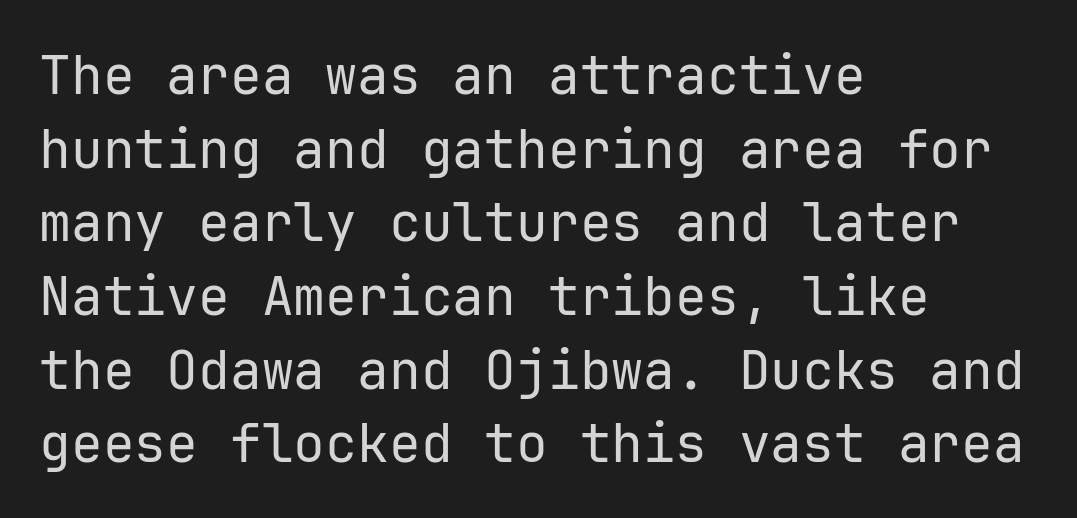
{"serif": "no", "italic": "no", "bold": "no", "weight": "regular", "width": "normal", "stroke_contrast": "low", "x_height": "medium", "monospaced": "yes", "underline": "no", "align": "left", "line_spacing": "normal", "line_spacing_ratio": 1.39, "letter_spacing": "normal", "letter_spacing_em": 0.0, "glyph_px": 53}
